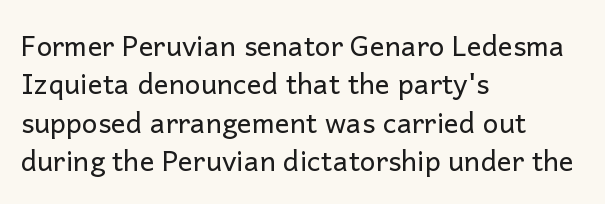
Q: Is the text bold? A: No.
Q: Is the text italic (slanted)? A: No, it is upright.
Q: Is the typeface a serif or a sans-serif typeface? A: Sans-serif.
Q: Is the text underlined? A: No.
Q: How is the paragraph aligned? A: Left-aligned.
Q: Is the spacing between letters normal or unusually wide? A: Normal.
Q: Is the spacing between lines tight, normal or loose? A: Normal.
Q: Width (condensed, normal, or wide)? A: Normal.
Q: Stroke contrast? A: Low.
Q: x-height? A: Medium.
Q: Monospaced? A: No.
